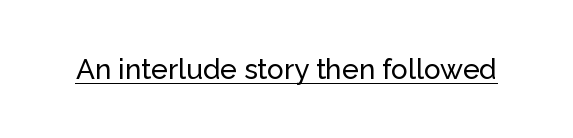
Each line of the rendering has a horizontal stroke beneath the glyphs. The letterforms sit shoulder to shoulder at normal distance. If you drew a line through each stem, it would be perfectly vertical. Nope, no serifs anywhere on these letters. This sample has the flowing, uneven cadence of proportional lettering.
